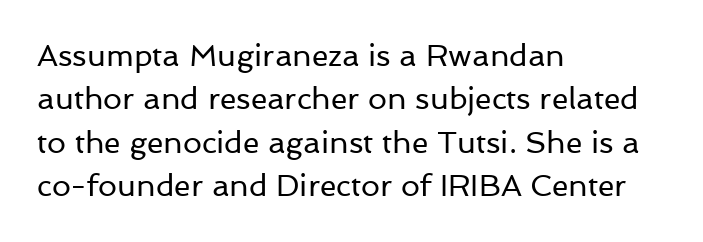
A student would call this left alignment; a typographer would say flush left, rag right. The face used here is proportionally spaced, like ordinary book or web type. Inter-character spacing is left at the font's built-in metrics. Summary of weight: not heavy and not bold. Note: no serifs on the glyphs.
